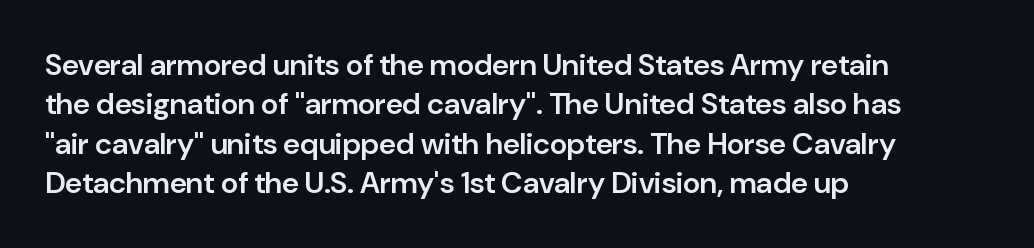
{"serif": "no", "italic": "no", "bold": "semi", "weight": "semibold", "width": "normal", "stroke_contrast": "low", "x_height": "medium", "monospaced": "no", "underline": "no", "align": "left", "line_spacing": "normal", "line_spacing_ratio": 1.31, "letter_spacing": "normal", "letter_spacing_em": 0.0, "glyph_px": 30}
